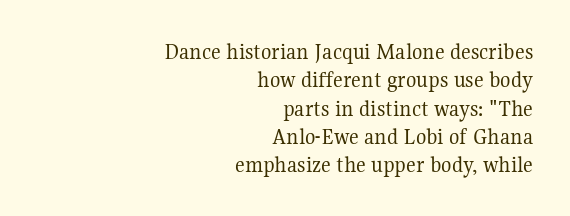
The image shows 24 px text type, upright; set right-aligned, line spacing 1.18x, normal letter spacing, not underlined.
